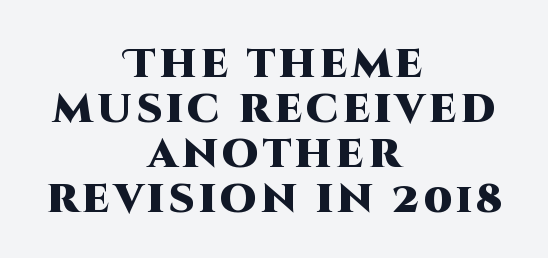
The image shows 41 px heavy sans-serif type, upright; set centered, tight line spacing (1.1x), not underlined; high stroke contrast and a large x-height.
